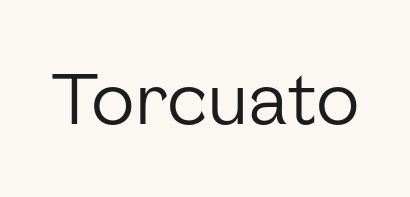
Compared with a typical body face, this is equally light or lighter still. This sample has the flowing, uneven cadence of proportional lettering. No italicization has been applied; the sample stays upright. Letterform terminals end flat and unadorned throughout the passage. The foot of each line stays bare and open.
